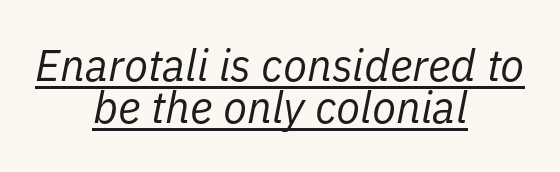
Q: Is the text bold? A: No.
Q: Is the text italic (slanted)? A: Yes, it leans right by about 11 degrees.
Q: Is the text underlined? A: Yes.
Q: How is the paragraph aligned? A: Centered.
Q: Is the spacing between letters normal or unusually wide? A: Normal.
Q: Is the spacing between lines tight, normal or loose? A: Tight.
Q: Width (condensed, normal, or wide)? A: Normal.
Q: Stroke contrast? A: Low.
Q: x-height? A: Medium.
Q: Monospaced? A: No.
